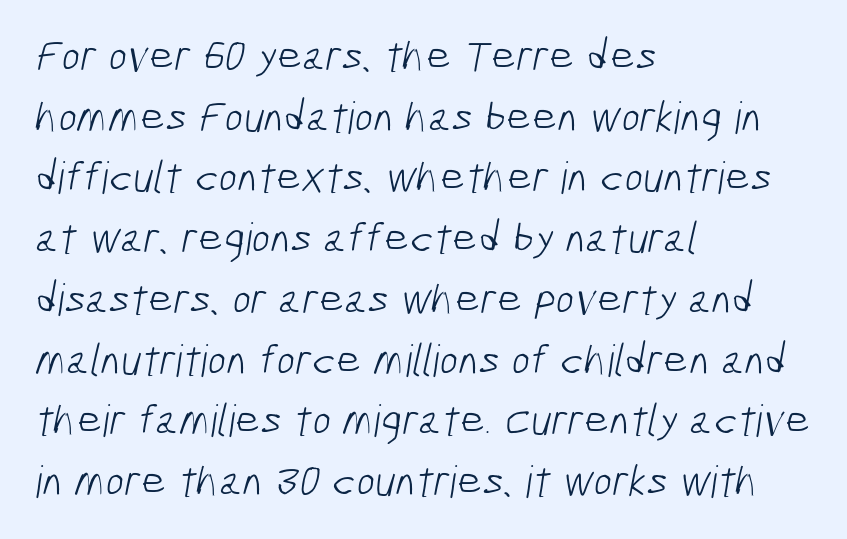
{"serif": "no", "bold": "no", "weight": "light", "width": "condensed", "stroke_contrast": "low", "x_height": "medium", "monospaced": "no", "underline": "no", "align": "left", "line_spacing": "normal", "line_spacing_ratio": 1.38, "letter_spacing": "normal", "letter_spacing_em": 0.0, "glyph_px": 44}
